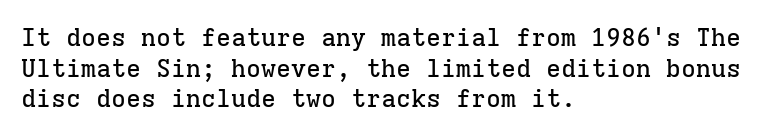
Q: Is the text italic (slanted)? A: No, it is upright.
Q: Is the text underlined? A: No.
Q: How is the paragraph aligned? A: Left-aligned.
Q: Is the spacing between letters normal or unusually wide? A: Normal.
